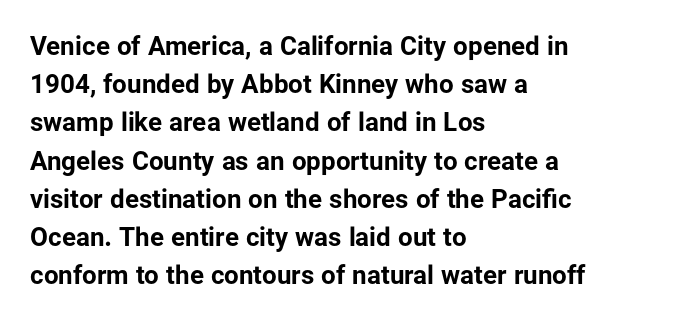
Q: Is the text bold? A: Yes.
Q: Is the text italic (slanted)? A: No, it is upright.
Q: Is the text underlined? A: No.
Q: How is the paragraph aligned? A: Left-aligned.
Q: Is the spacing between letters normal or unusually wide? A: Normal.
Q: Is the spacing between lines tight, normal or loose? A: Normal.
